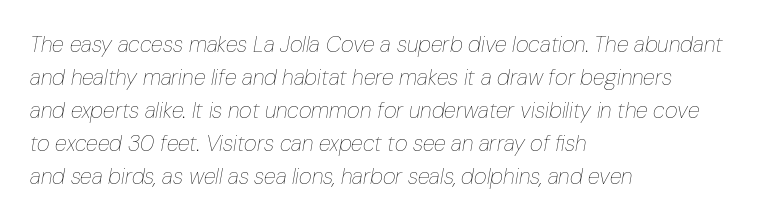
Notice how the stems are inclined rather than vertical — that's the hallmark of italics. Does the leading feel generous? No, just average. Every row of glyphs begins at an identical x-position on the left. Ink coverage per letter is moderate at most. Compared with typical body copy, the letter spacing here is the same.
